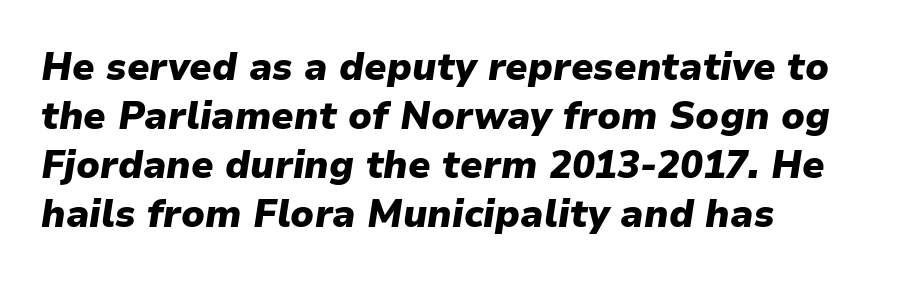
Q: Is the text bold? A: Yes.
Q: Is the text italic (slanted)? A: Yes, it leans right by about 9 degrees.
Q: Is the text underlined? A: No.
Q: How is the paragraph aligned? A: Left-aligned.
Q: Is the spacing between letters normal or unusually wide? A: Normal.
Q: Is the spacing between lines tight, normal or loose? A: Normal.
Q: Width (condensed, normal, or wide)? A: Normal.
Q: Stroke contrast? A: Low.
Q: x-height? A: Medium.
Q: Monospaced? A: No.
